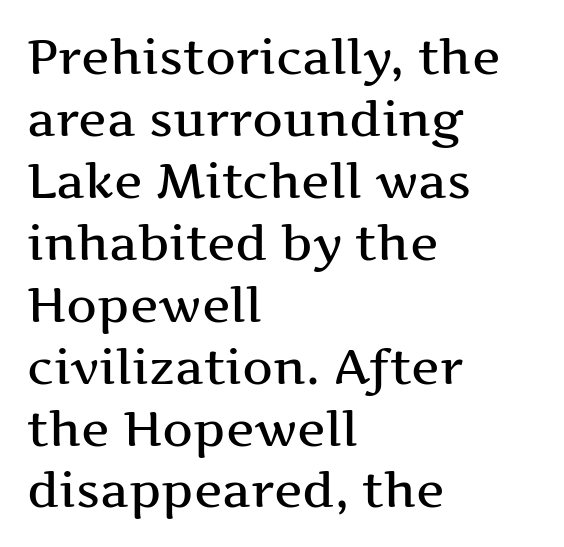
Q: Is the text italic (slanted)? A: No, it is upright.
Q: Is the typeface a serif or a sans-serif typeface? A: Serif.
Q: Is the text underlined? A: No.
Q: How is the paragraph aligned? A: Left-aligned.
Q: Is the spacing between letters normal or unusually wide? A: Normal.
Q: Is the spacing between lines tight, normal or loose? A: Normal.
Q: Width (condensed, normal, or wide)? A: Wide.
Q: Stroke contrast? A: Medium.
Q: x-height? A: Medium.
Q: Monospaced? A: No.
